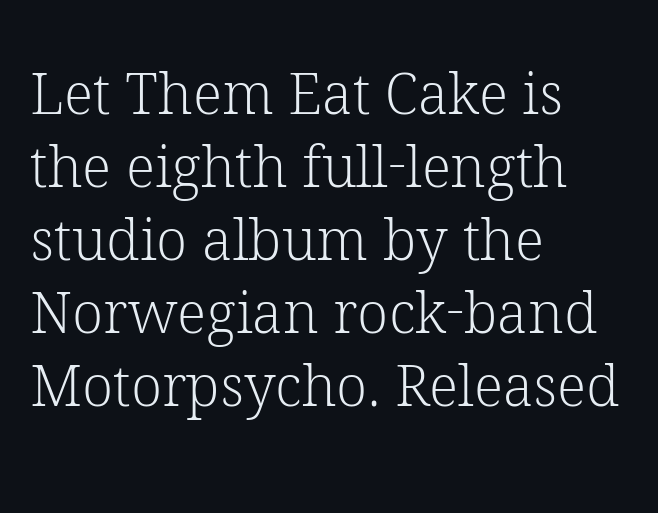
Heaviness? Minimal to ordinary, like unemphasized prose. Proportional: the letters do not fall into vertical columns. Visually the block forms a straight wall on the left and a jagged coastline on the right. A bare baseline throughout the passage. If you measured baseline to baseline, you'd find a middling distance.
